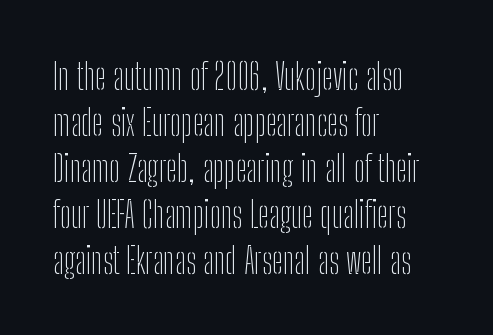
The rendering shows plain stroke endings on the letterforms — a sans-serif design. A typesetter would call this proportional, since set widths differ per character. Is the letter spacing exaggerated? No — it looks like the ordinary default. The letters stand upright; this is a roman face. Compared with a typical body face, this is equally light or lighter still.
